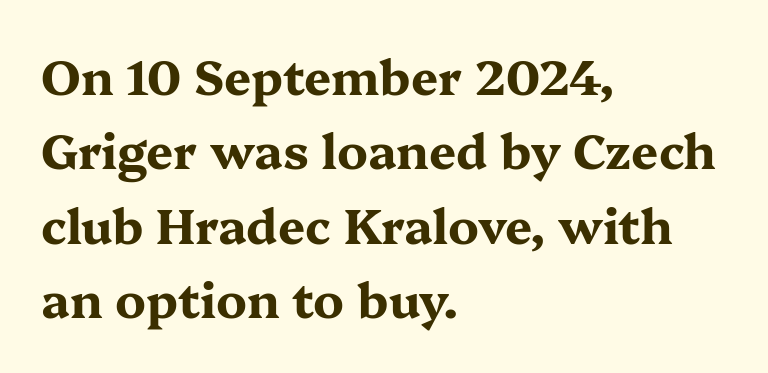
Q: Is the text bold? A: Yes.
Q: Is the text italic (slanted)? A: No, it is upright.
Q: Is the typeface a serif or a sans-serif typeface? A: Serif.
Q: Is the text underlined? A: No.
Q: How is the paragraph aligned? A: Left-aligned.
Q: Is the spacing between letters normal or unusually wide? A: Normal.
Q: Is the spacing between lines tight, normal or loose? A: Normal.
Q: Width (condensed, normal, or wide)? A: Wide.
Q: Stroke contrast? A: Medium.
Q: x-height? A: Medium.
Q: Monospaced? A: No.
